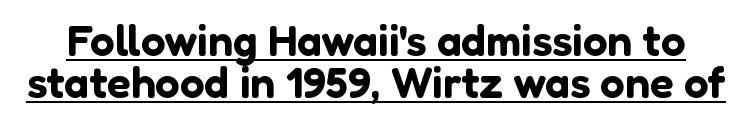
Vertical strokes here are truly vertical. Are there feet on the stems? There aren't — it's a sans. The vertical gap from one line to the next is small. The face used here is proportionally spaced, like ordinary book or web type. A rule runs beneath these lines of type.
